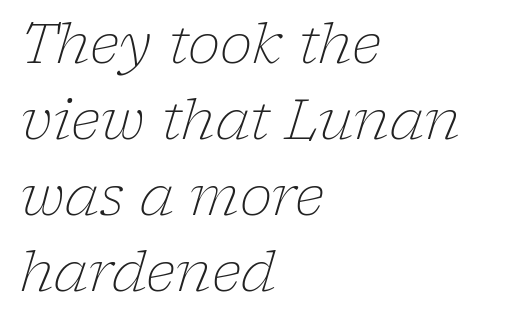
Q: Is the text bold? A: No.
Q: Is the text italic (slanted)? A: Yes, it leans right by about 17 degrees.
Q: Is the typeface a serif or a sans-serif typeface? A: Serif.
Q: Is the text underlined? A: No.
Q: How is the paragraph aligned? A: Left-aligned.
Q: Is the spacing between letters normal or unusually wide? A: Normal.
Q: Is the spacing between lines tight, normal or loose? A: Normal.
Q: Width (condensed, normal, or wide)? A: Normal.
Q: Stroke contrast? A: Low.
Q: x-height? A: Medium.
Q: Monospaced? A: No.
